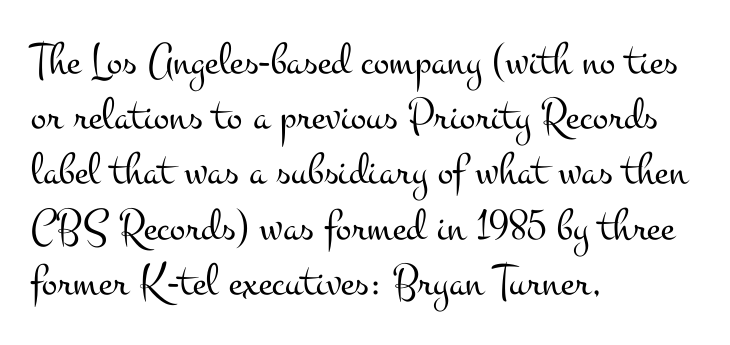
Each word holds together tightly as a unit, with standard inter-letter gaps. The lines in this sample share a left origin and differ only in where they stop. Decoration check: the copy has no underline. Unlike a clean sans, this face finishes its strokes with serifs. This sample has the flowing, uneven cadence of proportional lettering.
